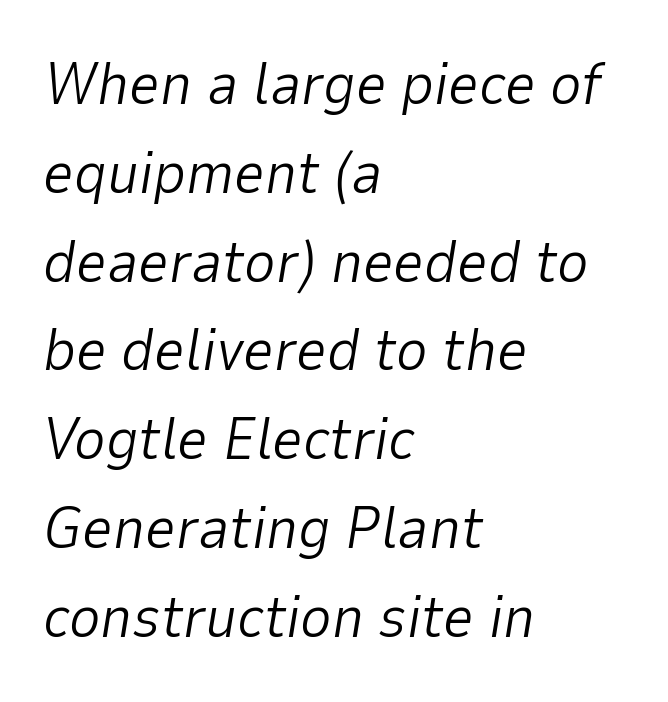
The image shows 60 px light type, italic (leaning right); set left-aligned, normal line spacing (1.48x), normal letter spacing, not underlined; low stroke contrast and a medium x-height.
